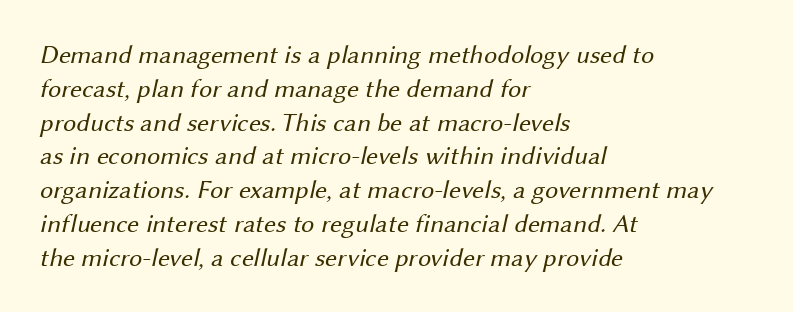
The image shows 26 px text type; set left-aligned, normal line spacing (1.3x), normal letter spacing, not underlined.
